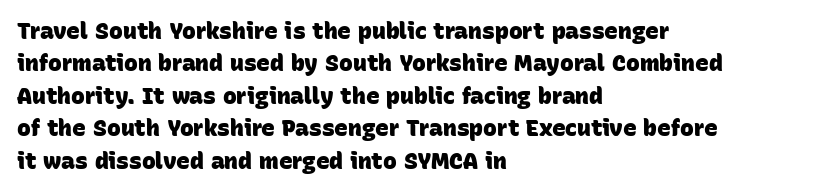
{"bold": "yes", "underline": "no", "align": "left", "line_spacing": "normal", "line_spacing_ratio": 1.41, "letter_spacing": "normal", "letter_spacing_em": 0.0, "glyph_px": 23}
